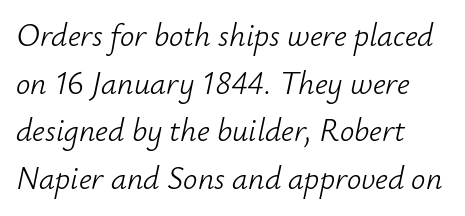
The image shows 32 px light type, italic (leaning right); set left-aligned, normal line spacing (1.49x), normal letter spacing, not underlined; low stroke contrast and a small x-height.
